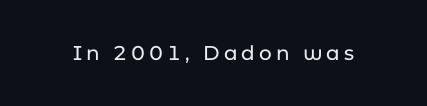
Q: Is the text italic (slanted)? A: No, it is upright.
Q: Is the text underlined? A: No.
Q: Is the spacing between letters normal or unusually wide? A: Unusually wide.
